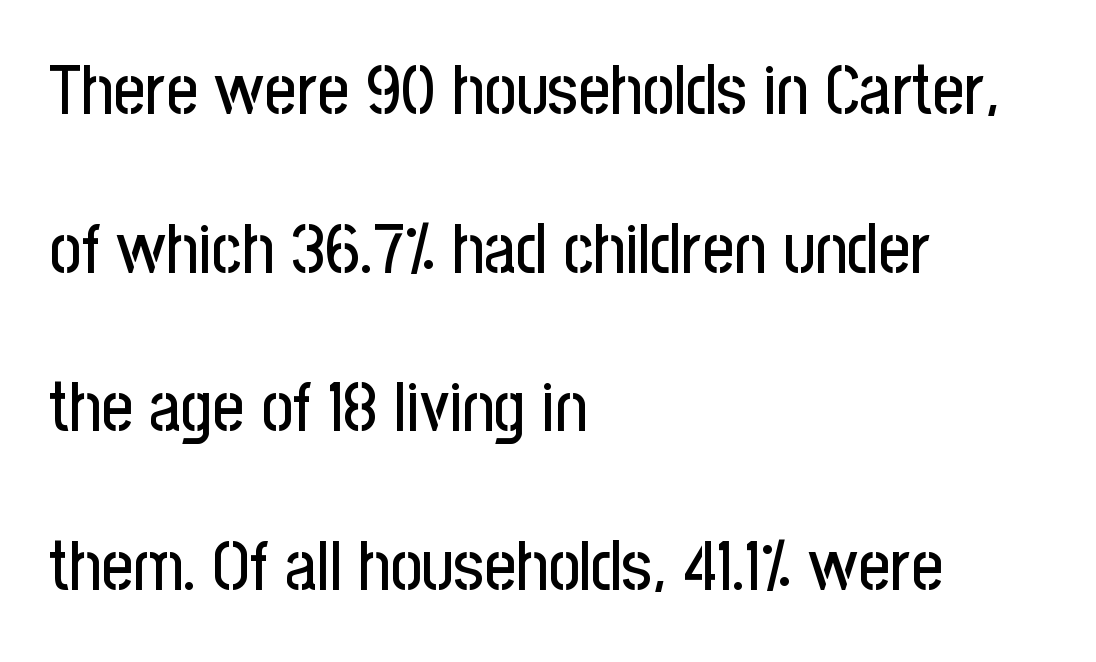
This sample has the flowing, uneven cadence of proportional lettering. Reading down the block, your eye returns to a fixed left position each line. Does the leading feel generous? Absolutely, it's lavish. Type without underlining.
